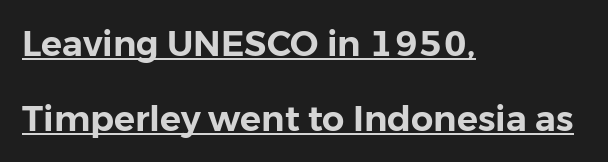
The image shows 35 px sans-serif type, upright; set left-aligned, loose line spacing (2.13x), normal letter spacing, underlined; low stroke contrast and a medium x-height.
